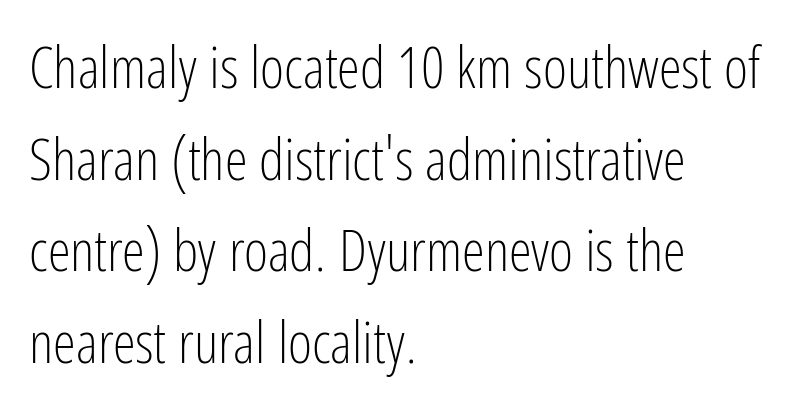
Q: Is the text bold? A: No.
Q: Is the text italic (slanted)? A: No, it is upright.
Q: Is the typeface a serif or a sans-serif typeface? A: Sans-serif.
Q: Is the text underlined? A: No.
Q: How is the paragraph aligned? A: Left-aligned.
Q: Is the spacing between letters normal or unusually wide? A: Normal.
Q: Is the spacing between lines tight, normal or loose? A: Normal.
Q: Width (condensed, normal, or wide)? A: Condensed.
Q: Stroke contrast? A: Low.
Q: x-height? A: Medium.
Q: Monospaced? A: No.
